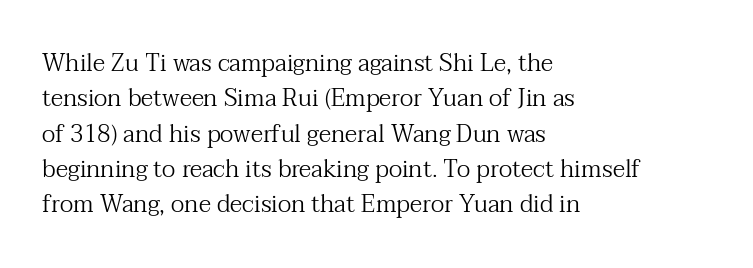
The image shows 24 px text type, upright; set left-aligned, normal line spacing (1.47x), normal letter spacing, not underlined.
